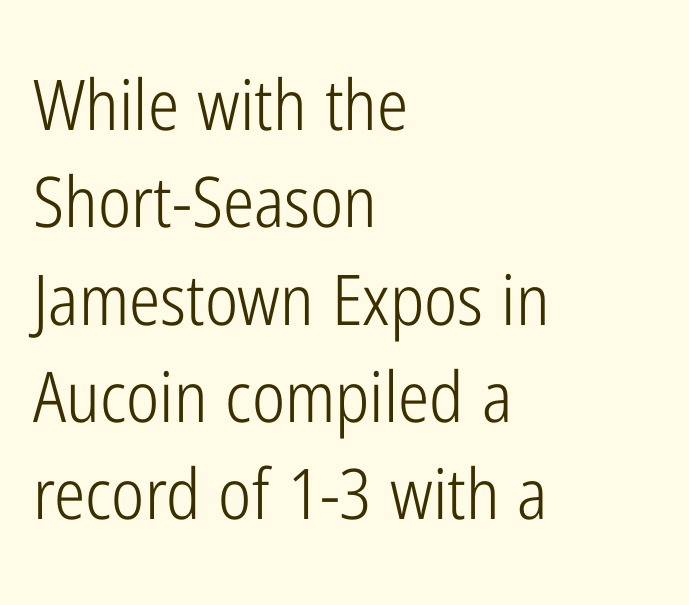
{"serif": "no", "italic": "no", "bold": "no", "weight": "light", "width": "condensed", "stroke_contrast": "low", "x_height": "medium", "monospaced": "no", "underline": "no", "align": "left", "line_spacing": "normal", "line_spacing_ratio": 1.39, "letter_spacing": "normal", "letter_spacing_em": 0.0, "glyph_px": 70}
